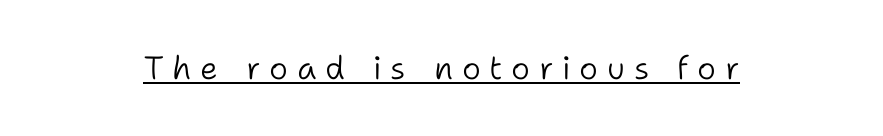
Q: Is the text bold? A: No.
Q: Is the text italic (slanted)? A: No, it is upright.
Q: Is the typeface a serif or a sans-serif typeface? A: Sans-serif.
Q: Is the text underlined? A: Yes.
Q: Is the spacing between letters normal or unusually wide? A: Unusually wide.
Q: Width (condensed, normal, or wide)? A: Normal.
Q: Stroke contrast? A: Low.
Q: x-height? A: Medium.
Q: Monospaced? A: No.
